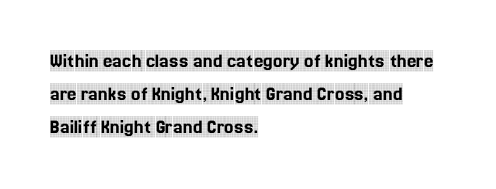
The image shows 21 px text type, upright; set left-aligned, normal line spacing (1.58x), normal letter spacing, not underlined.
